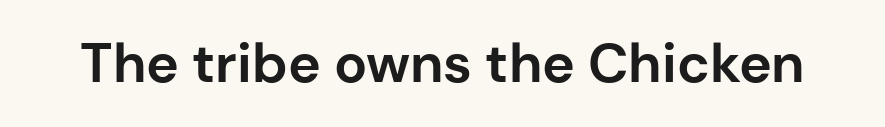
{"serif": "no", "italic": "no", "bold": "yes", "weight": "bold", "width": "normal", "stroke_contrast": "low", "x_height": "medium", "monospaced": "no", "underline": "no", "letter_spacing": "normal", "letter_spacing_em": 0.0, "glyph_px": 55}
